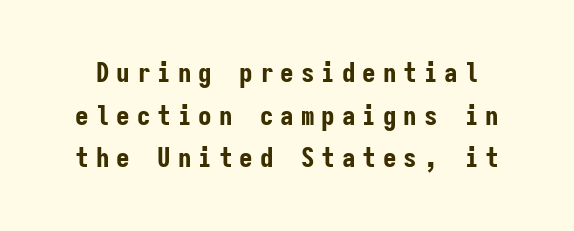
Q: Is the text bold? A: Yes.
Q: Is the text italic (slanted)? A: No, it is upright.
Q: Is the text underlined? A: No.
Q: Is the spacing between letters normal or unusually wide? A: Unusually wide.
Q: Is the spacing between lines tight, normal or loose? A: Normal.
